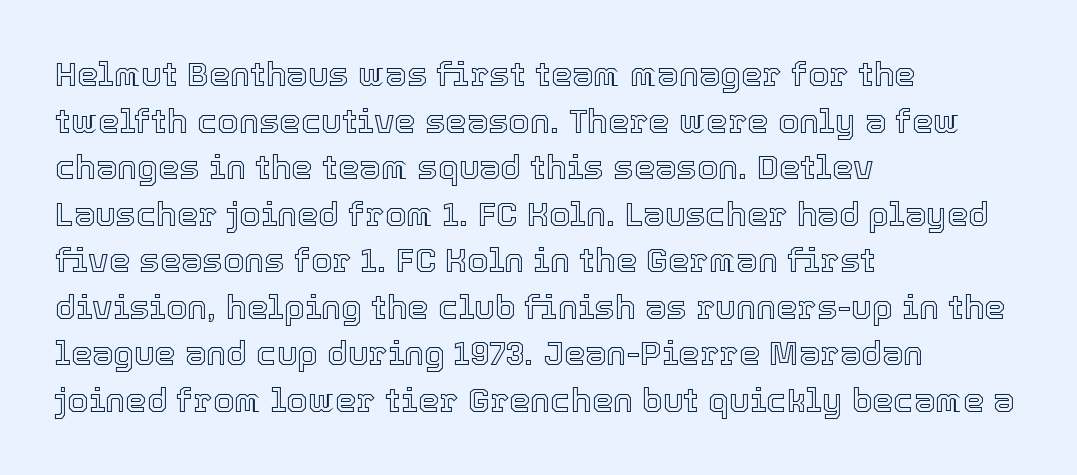
The image shows 34 px text type, upright; set left-aligned, normal line spacing (1.37x), normal letter spacing, not underlined; a medium x-height.
